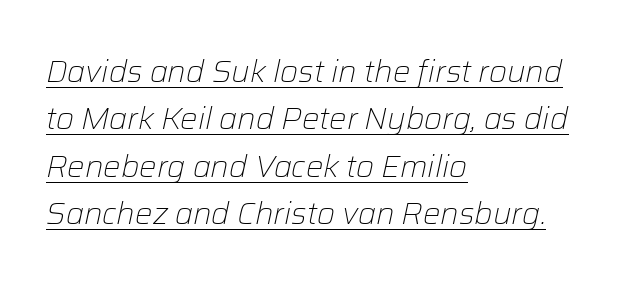
{"italic": "yes", "lean": "right", "slant_degrees": 12, "bold": "no", "weight": "light", "width": "normal", "stroke_contrast": "low", "x_height": "medium", "monospaced": "no", "underline": "yes", "align": "left", "line_spacing": "normal", "line_spacing_ratio": 1.53, "letter_spacing": "normal", "letter_spacing_em": 0.0, "glyph_px": 31}
